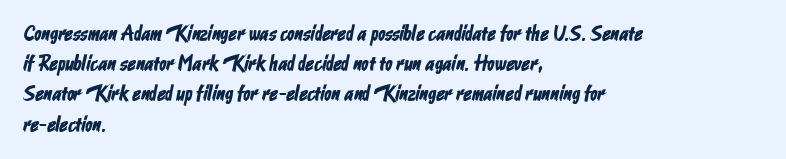
{"underline": "no", "align": "left", "line_spacing": "normal", "line_spacing_ratio": 1.44, "letter_spacing": "normal", "letter_spacing_em": 0.0, "glyph_px": 21}
